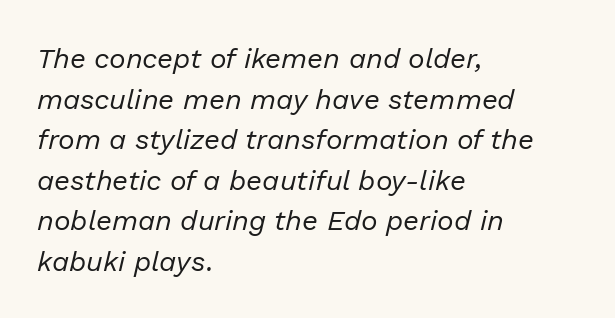
Which margin do the lines hug? The left one — the right edge is uneven. Honestly, the row spacing looks completely unremarkable. Honestly, the letter spacing is just normal — you wouldn't notice it. Compared with ordinary roman type, these characters are visibly tilted. These lines are rendered in a variable-pitch font.
